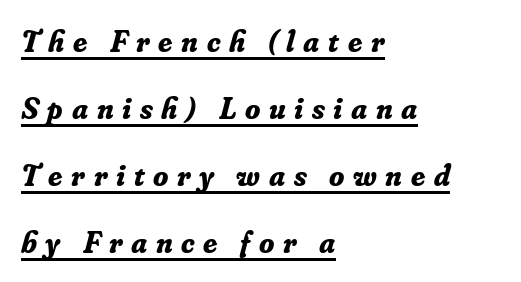
The image shows 31 px bold serif type, italic (leaning right); set left-aligned, loose line spacing (2.16x), unusually wide letter spacing (+0.28 em), underlined; low stroke contrast and a small x-height.
